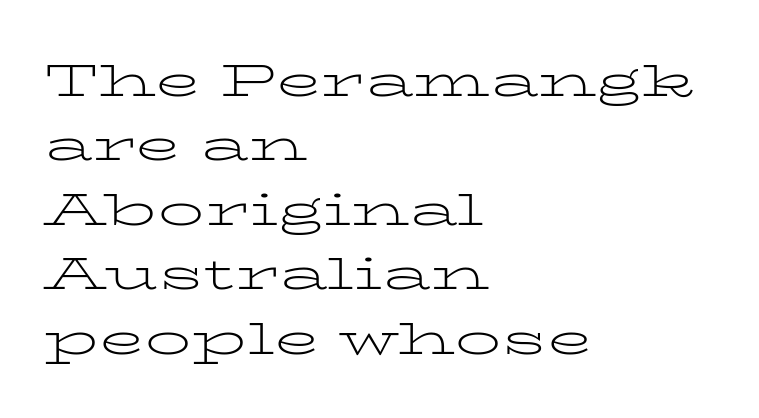
{"serif": "yes", "italic": "no", "bold": "no", "weight": "light", "width": "wide", "stroke_contrast": "low", "x_height": "medium", "monospaced": "no", "underline": "no", "align": "left", "line_spacing": "normal", "line_spacing_ratio": 1.4, "letter_spacing": "normal", "letter_spacing_em": 0.0, "glyph_px": 46}
